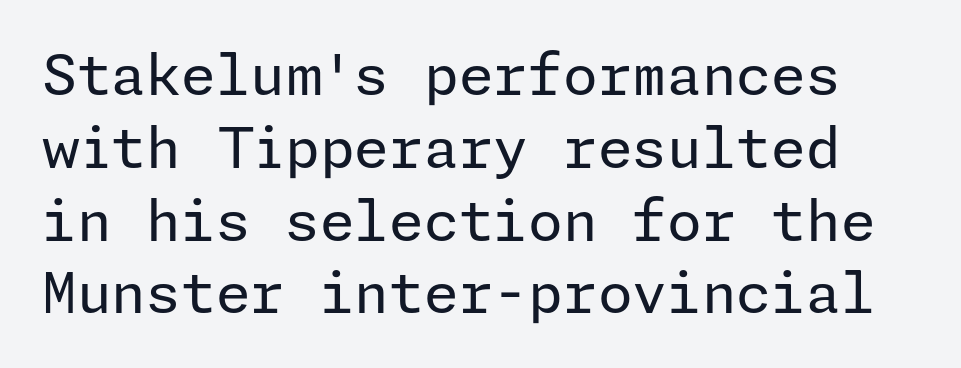
The font sits on the lighter half of the weight spectrum, regular included. In terms of leading, this rendering sits right in the middle. The type is set solid horizontally, with unmodified tracking. Beneath every word, the page is bare. The designer went with a sans here, leaving each stem footless.
